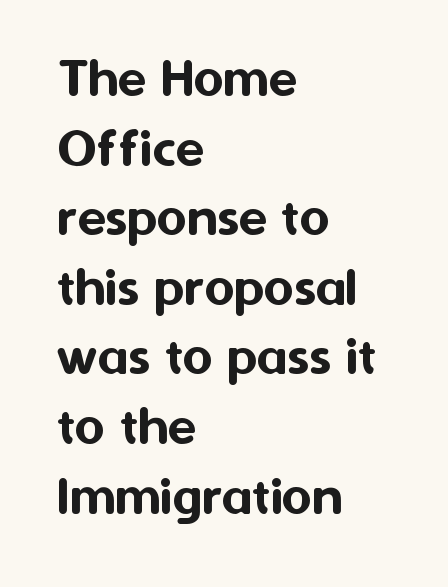
Q: Is the text italic (slanted)? A: No, it is upright.
Q: Is the typeface a serif or a sans-serif typeface? A: Sans-serif.
Q: Is the text underlined? A: No.
Q: How is the paragraph aligned? A: Left-aligned.
Q: Is the spacing between letters normal or unusually wide? A: Normal.
Q: Width (condensed, normal, or wide)? A: Normal.
Q: Stroke contrast? A: Medium.
Q: x-height? A: Medium.
Q: Monospaced? A: No.
